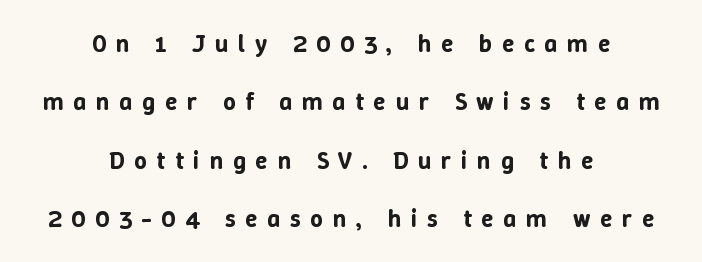
Q: Is the text italic (slanted)? A: No, it is upright.
Q: Is the text underlined? A: No.
Q: How is the paragraph aligned? A: Centered.
Q: Is the spacing between letters normal or unusually wide? A: Unusually wide.
Q: Is the spacing between lines tight, normal or loose? A: Loose.
